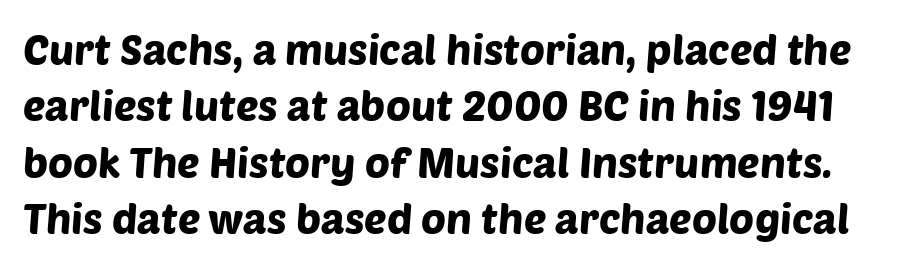
Q: Is the typeface a serif or a sans-serif typeface? A: Sans-serif.
Q: Is the text underlined? A: No.
Q: Is the spacing between letters normal or unusually wide? A: Normal.
Q: Is the spacing between lines tight, normal or loose? A: Normal.
Q: Width (condensed, normal, or wide)? A: Normal.
Q: Stroke contrast? A: Low.
Q: x-height? A: Large.
Q: Monospaced? A: No.
